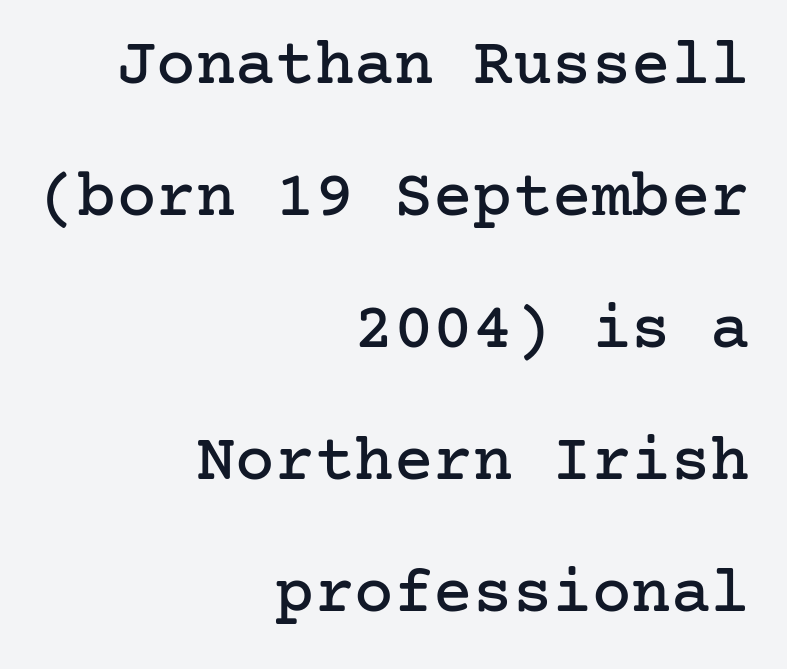
You can tell from the footed stems that serif type was used. These lines stack with their right ends in a neat column. Students, note that the glyphs here touch the page at normal intervals. These lines stand farther apart than default settings would place them. Clear beneath every line of the passage.
